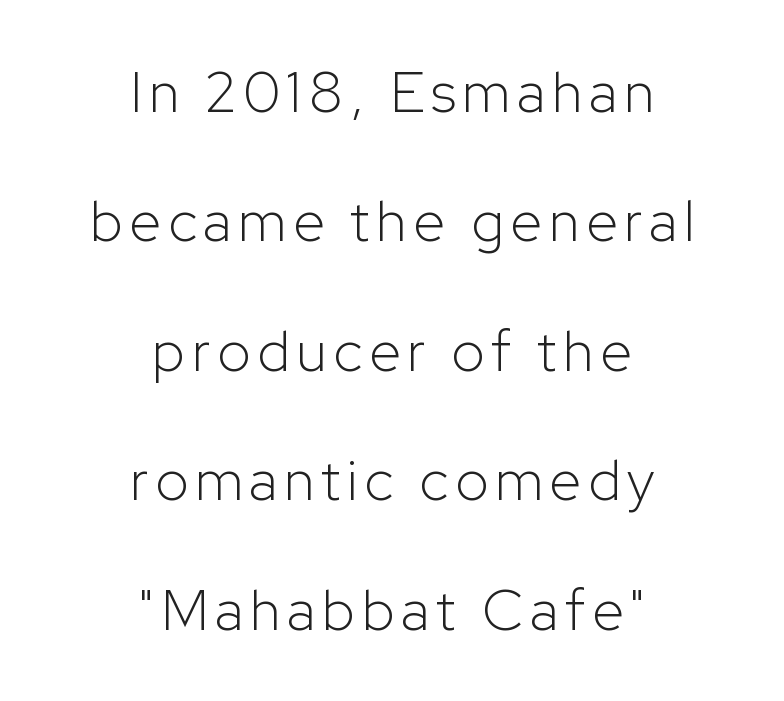
{"serif": "no", "italic": "no", "bold": "no", "weight": "light", "width": "normal", "stroke_contrast": "low", "x_height": "medium", "monospaced": "no", "underline": "no", "align": "center", "line_spacing": "loose", "line_spacing_ratio": 2.27, "glyph_px": 57}
